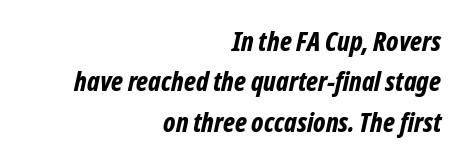
The rows are spaced the way most documents space them. Would a proofreader flag this as italicized? Yes. Line ends are locked; line starts wander. Short note: letters normally spaced. This rendering features lettering with no underline.
